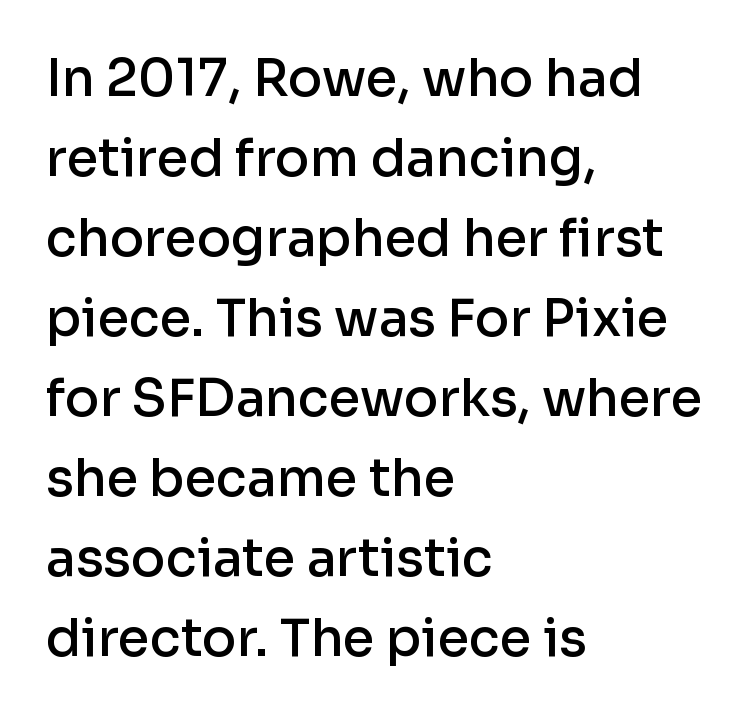
Q: Is the text bold? A: Semi-bold.
Q: Is the text italic (slanted)? A: No, it is upright.
Q: Is the typeface a serif or a sans-serif typeface? A: Sans-serif.
Q: Is the text underlined? A: No.
Q: How is the paragraph aligned? A: Left-aligned.
Q: Is the spacing between letters normal or unusually wide? A: Normal.
Q: Is the spacing between lines tight, normal or loose? A: Normal.
Q: Width (condensed, normal, or wide)? A: Normal.
Q: Stroke contrast? A: Low.
Q: x-height? A: Medium.
Q: Monospaced? A: No.
